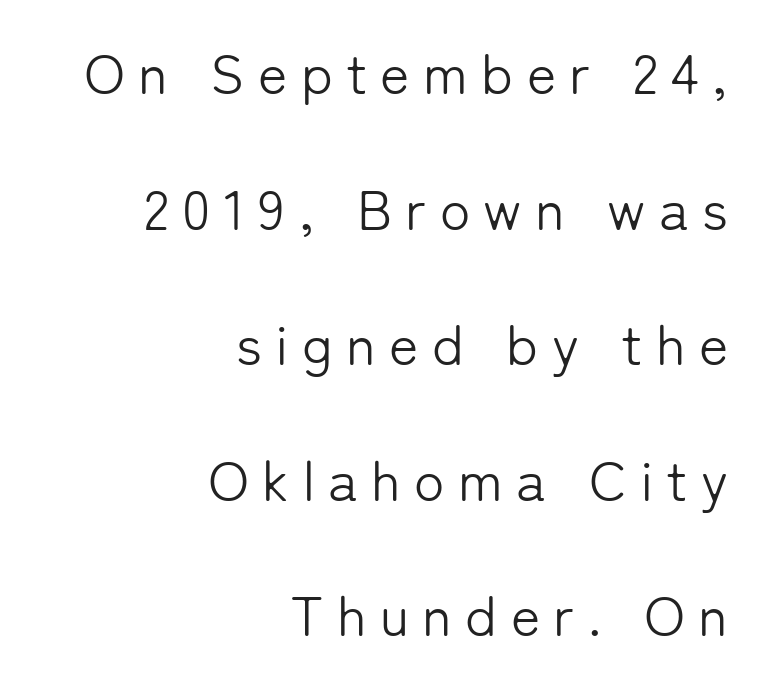
Q: Is the text bold? A: No.
Q: Is the text italic (slanted)? A: No, it is upright.
Q: Is the typeface a serif or a sans-serif typeface? A: Sans-serif.
Q: Is the text underlined? A: No.
Q: How is the paragraph aligned? A: Right-aligned.
Q: Is the spacing between letters normal or unusually wide? A: Unusually wide.
Q: Is the spacing between lines tight, normal or loose? A: Loose.
Q: Width (condensed, normal, or wide)? A: Normal.
Q: Stroke contrast? A: Low.
Q: x-height? A: Medium.
Q: Monospaced? A: No.
